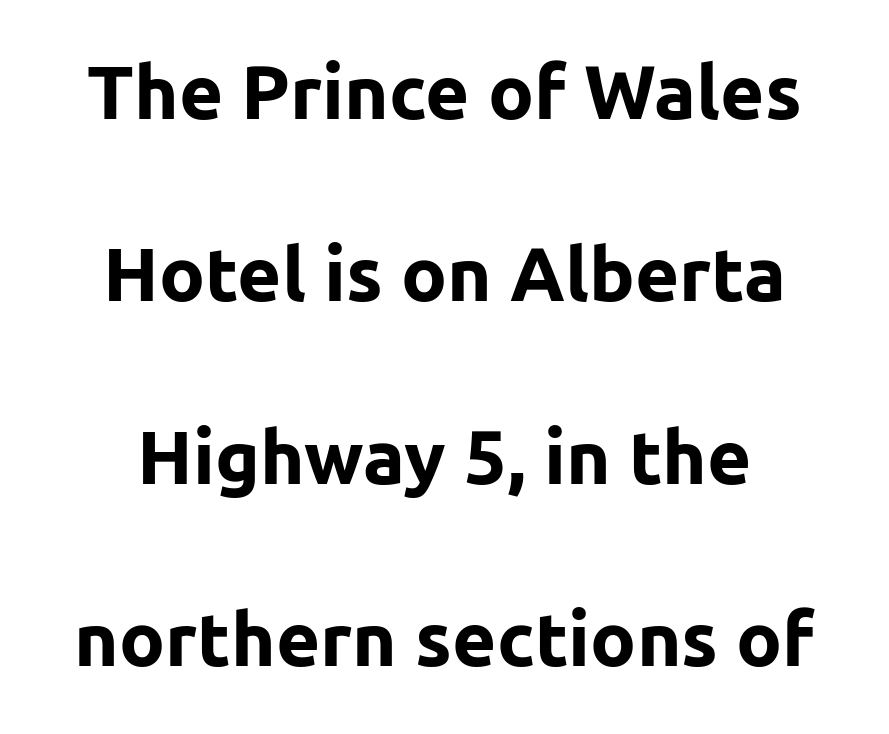
{"serif": "no", "italic": "no", "bold": "yes", "weight": "bold", "width": "normal", "stroke_contrast": "low", "x_height": "medium", "monospaced": "no", "underline": "no", "line_spacing": "loose", "line_spacing_ratio": 2.4, "letter_spacing": "normal", "letter_spacing_em": 0.0, "glyph_px": 76}
